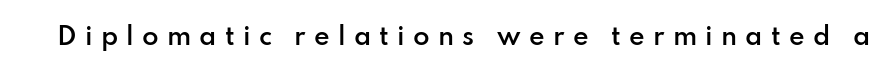
When letters stand straight like this, we call the style roman or upright. Nobody drew a line under any word here. Is the letter spacing exaggerated? Yes — the characters are pushed far apart. Compared with an ordinary text face, these strokes are moderately heavier — a semibold.
